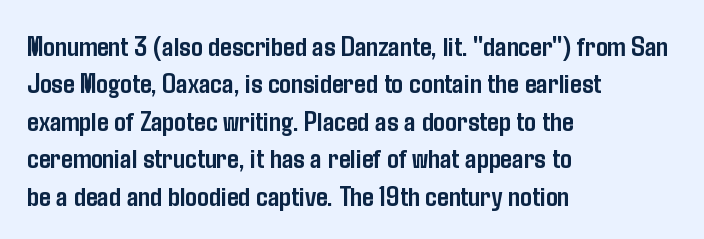
{"serif": "no", "italic": "no", "bold": "yes", "weight": "semibold", "width": "condensed", "stroke_contrast": "low", "x_height": "medium", "monospaced": "no", "underline": "no", "align": "left", "line_spacing": "normal", "line_spacing_ratio": 1.29, "letter_spacing": "normal", "letter_spacing_em": 0.0, "glyph_px": 29}
